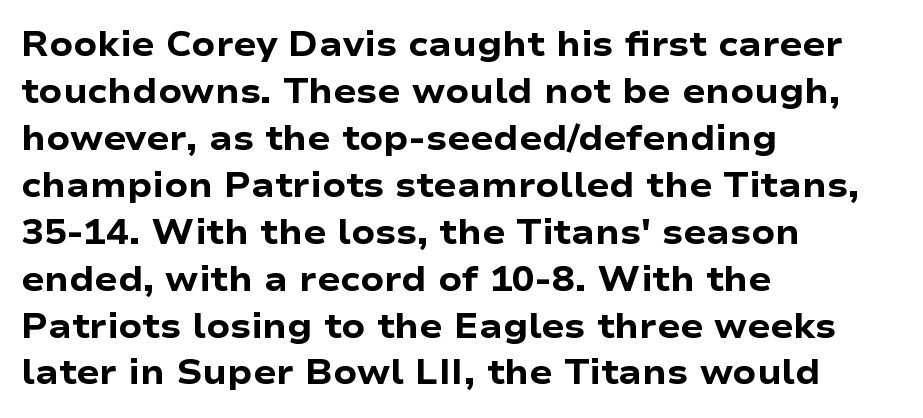
The image shows 34 px heavy, wide sans-serif type, upright; set left-aligned, normal line spacing (1.38x), normal letter spacing, not underlined; low stroke contrast and a medium x-height.
